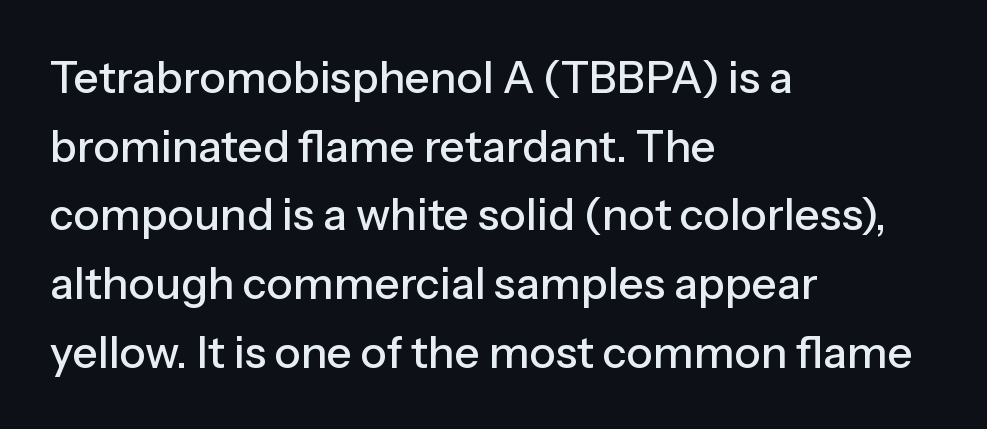
Nope, no serifs anywhere on these letters. The letters sit at their default tracking, neither squeezed nor spread. Rendered with straight, roman letterforms. The foot of each line stays bare and open.
